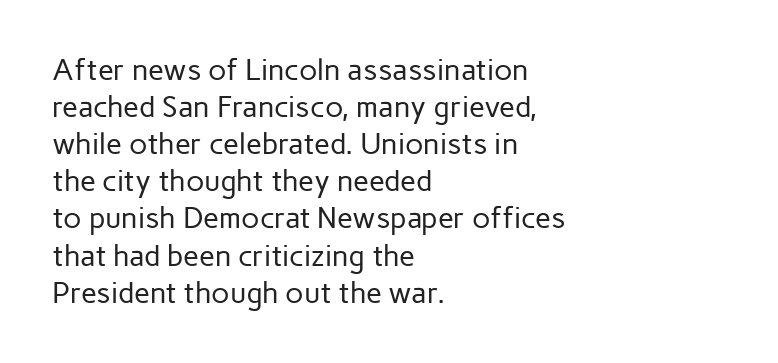
Q: Is the text bold? A: No.
Q: Is the text italic (slanted)? A: No, it is upright.
Q: Is the typeface a serif or a sans-serif typeface? A: Sans-serif.
Q: Is the text underlined? A: No.
Q: How is the paragraph aligned? A: Left-aligned.
Q: Is the spacing between letters normal or unusually wide? A: Normal.
Q: Is the spacing between lines tight, normal or loose? A: Normal.
Q: Width (condensed, normal, or wide)? A: Normal.
Q: Stroke contrast? A: Low.
Q: x-height? A: Medium.
Q: Monospaced? A: No.
